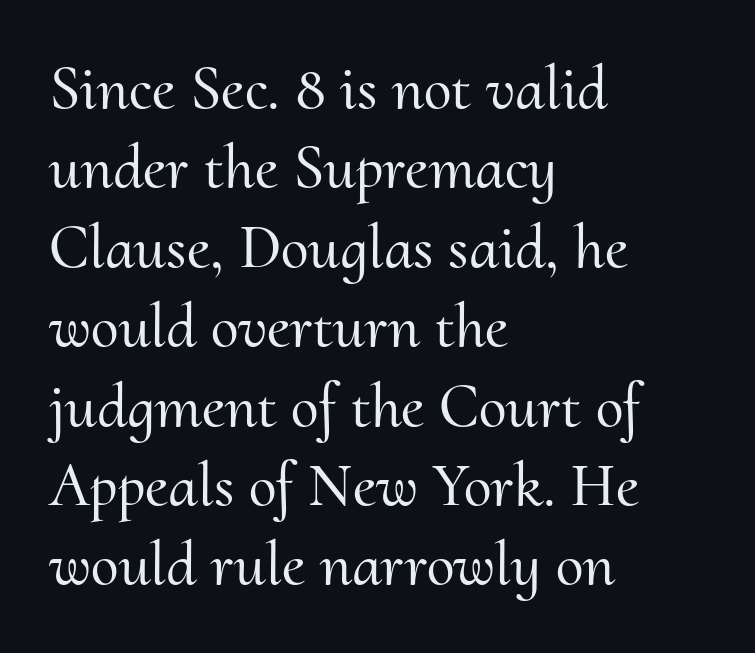
{"serif": "yes", "italic": "no", "width": "normal", "stroke_contrast": "medium", "x_height": "small", "monospaced": "no", "underline": "no", "align": "left", "line_spacing": "normal", "line_spacing_ratio": 1.26, "letter_spacing": "normal", "letter_spacing_em": 0.0, "glyph_px": 63}
